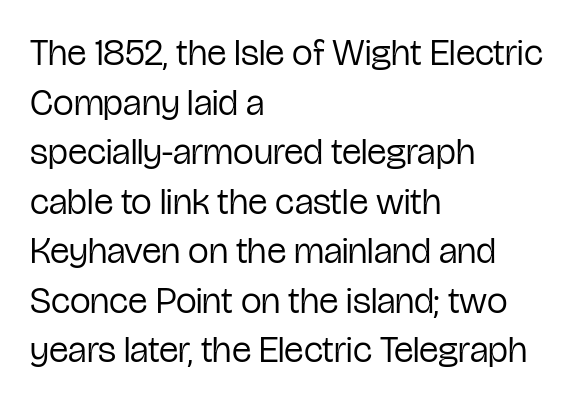
The image shows 37 px regular-weight, condensed sans-serif type, upright; set left-aligned, normal line spacing (1.34x), normal letter spacing, not underlined; low stroke contrast and a medium x-height.
